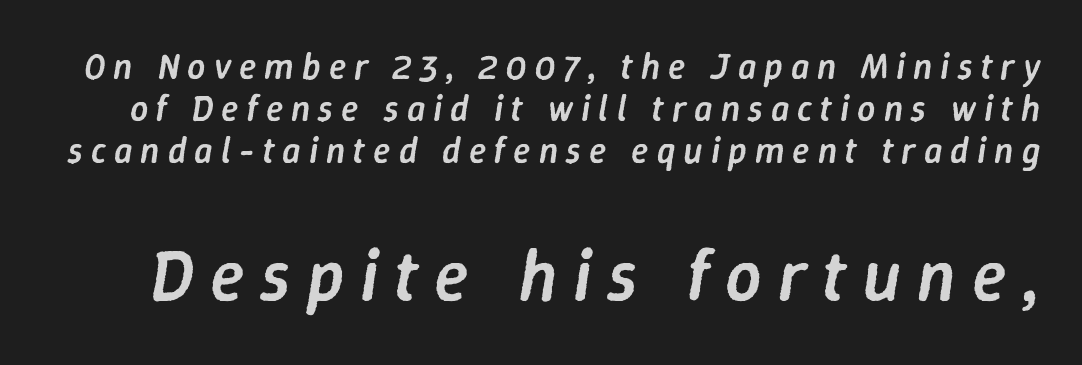
{"italic": "yes", "lean": "right", "slant_degrees": 9, "bold": "semi", "weight": "semibold", "width": "normal", "stroke_contrast": "low", "x_height": "medium", "monospaced": "no", "underline": "no", "line_spacing_ratio": 1.17, "letter_spacing": "wide", "letter_spacing_em": 0.22, "larger_block": "second", "size_ratio": 2.0, "glyph_px": 72}
